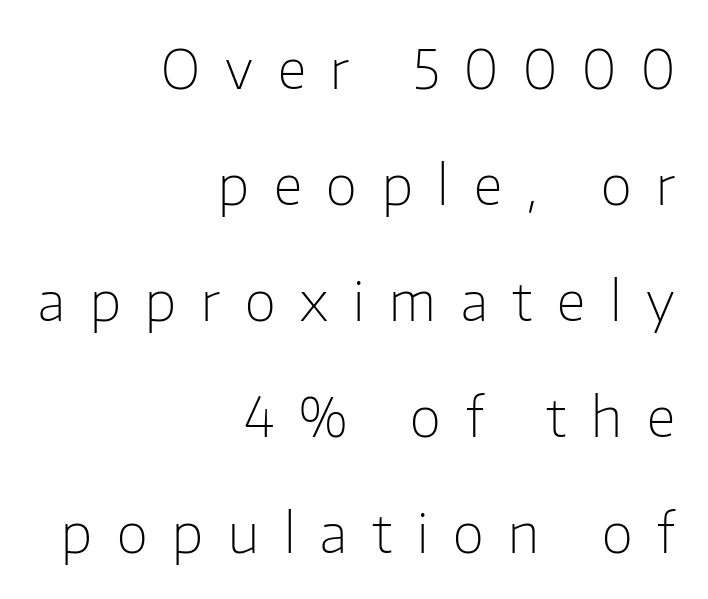
The lines are quadded right. The characters are drawn with everyday or finer stroke widths. Loose tracking; the words dissolve into strings of separated letters. Each letter's strokes conclude bluntly, with no projecting serifs.
